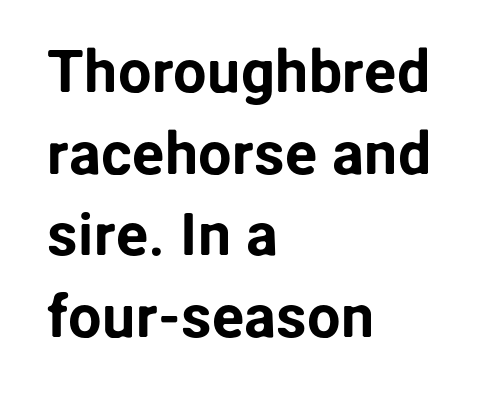
The image shows 60 px sans-serif type, upright; set left-aligned, normal line spacing (1.36x), normal letter spacing, not underlined; low stroke contrast and a medium x-height.
